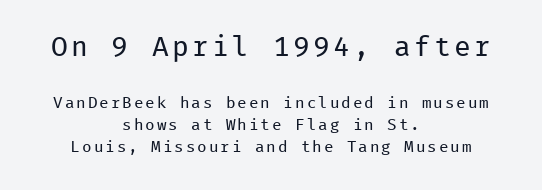
Q: Is the text bold? A: No.
Q: Is the text italic (slanted)? A: No, it is upright.
Q: Is the typeface a serif or a sans-serif typeface? A: Sans-serif.
Q: Is the text underlined? A: No.
Q: How is the paragraph aligned? A: Centered.
Q: Is the spacing between lines tight, normal or loose? A: Normal.
Q: Which block of text is set in a larger size, the first (top) or the second (bottom)? A: The first (top) one.
Q: Width (condensed, normal, or wide)? A: Normal.
Q: Stroke contrast? A: Low.
Q: x-height? A: Medium.
Q: Monospaced? A: Yes.
